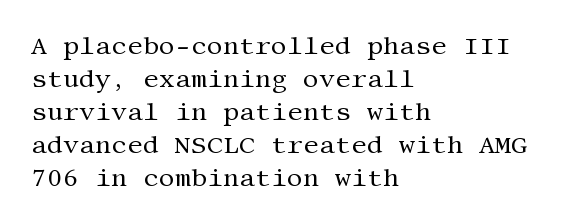
{"italic": "no", "bold": "no", "underline": "no", "align": "left", "line_spacing": "normal", "line_spacing_ratio": 1.32, "letter_spacing": "normal", "letter_spacing_em": 0.0, "glyph_px": 25}
